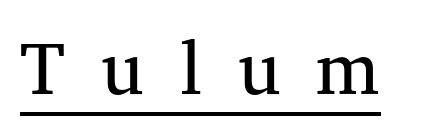
Q: Is the text bold? A: No.
Q: Is the text italic (slanted)? A: No, it is upright.
Q: Is the typeface a serif or a sans-serif typeface? A: Serif.
Q: Is the text underlined? A: Yes.
Q: Is the spacing between letters normal or unusually wide? A: Unusually wide.
Q: Width (condensed, normal, or wide)? A: Normal.
Q: Stroke contrast? A: Medium.
Q: x-height? A: Medium.
Q: Monospaced? A: No.
